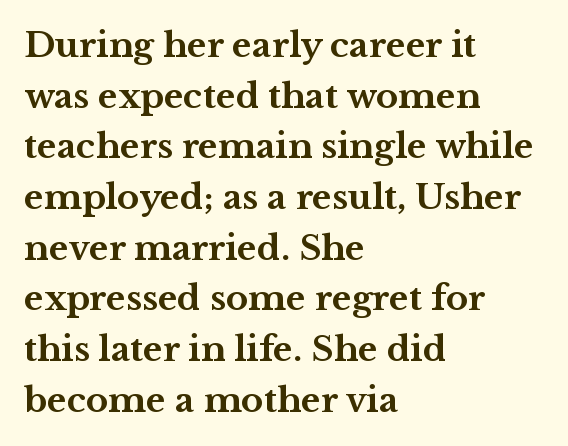
The image shows 34 px bold, wide serif type, upright; set left-aligned, normal line spacing (1.49x), normal letter spacing, not underlined; medium stroke contrast and a medium x-height.
